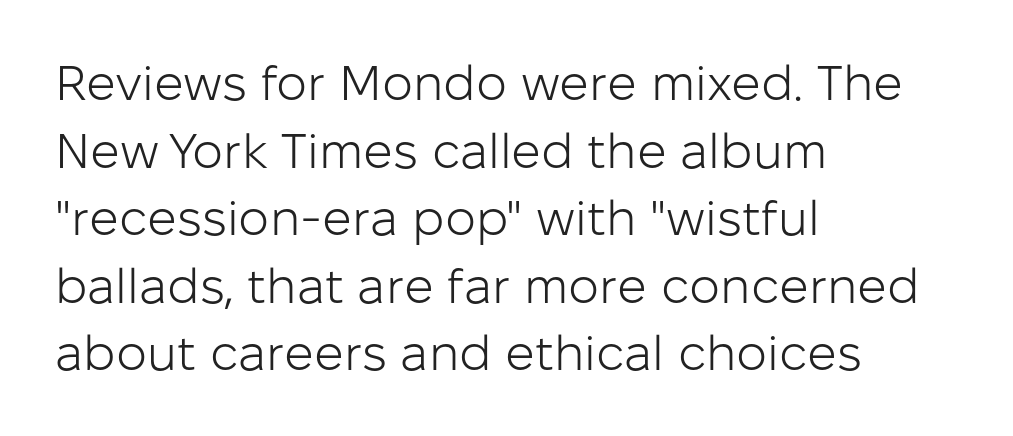
The image shows 49 px light sans-serif type, upright; set left-aligned, normal line spacing (1.38x), normal letter spacing, not underlined; low stroke contrast and a medium x-height.
